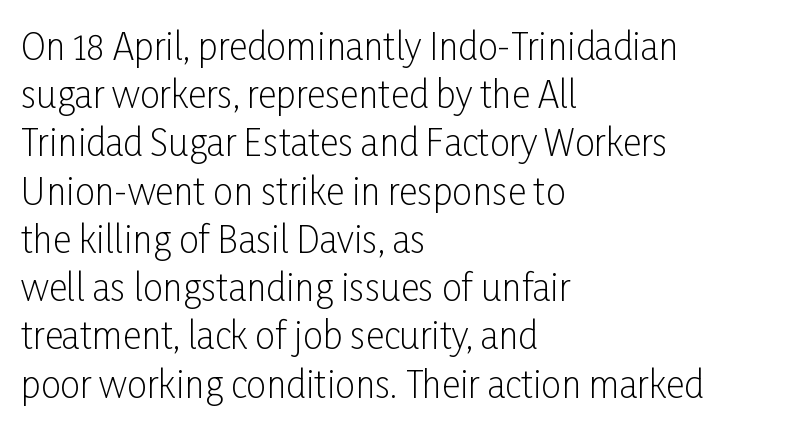
In terms of letterform style, serifs are entirely absent. Looks like regular typesetting: each glyph gets only the width it needs. Characters remain perfectly vertical along every line. Evenly set lines give the paragraph a standard silhouette.
